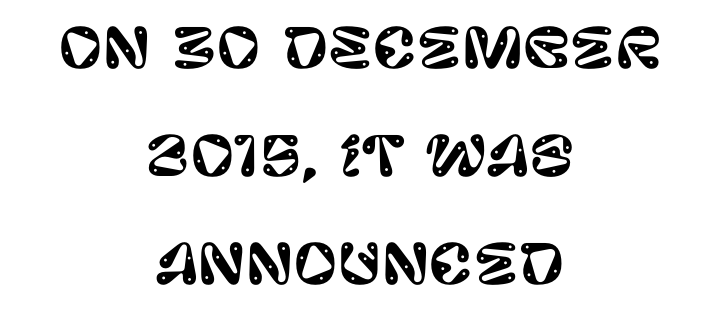
Q: Is the text italic (slanted)? A: Yes.
Q: Is the typeface a serif or a sans-serif typeface? A: Sans-serif.
Q: Is the text underlined? A: No.
Q: How is the paragraph aligned? A: Centered.
Q: Is the spacing between letters normal or unusually wide? A: Normal.
Q: Is the spacing between lines tight, normal or loose? A: Loose.
Q: Width (condensed, normal, or wide)? A: Normal.
Q: Stroke contrast? A: Low.
Q: x-height? A: Large.
Q: Monospaced? A: No.
